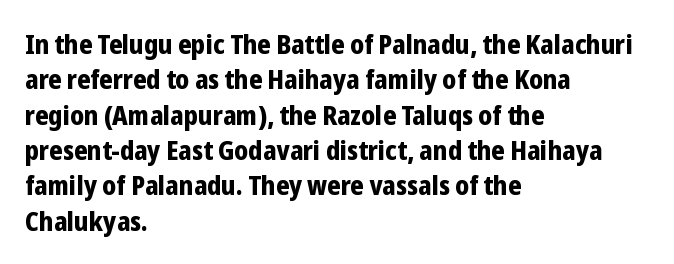
Q: Is the text bold? A: Yes.
Q: Is the text italic (slanted)? A: No, it is upright.
Q: Is the text underlined? A: No.
Q: How is the paragraph aligned? A: Left-aligned.
Q: Is the spacing between letters normal or unusually wide? A: Normal.
Q: Is the spacing between lines tight, normal or loose? A: Normal.
